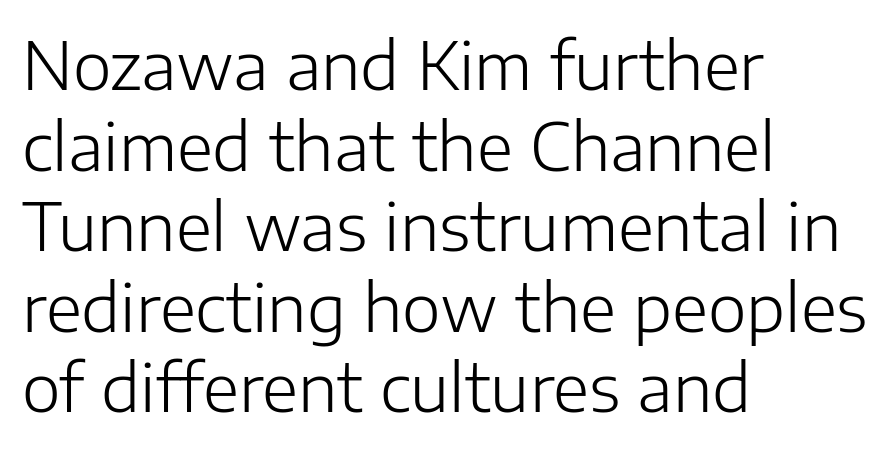
Stroke mass is kept to a normal reading level or below. If you drew a line through each stem, it would be perfectly vertical. Is the block centered? No — it sits flush against the left margin. The font family rendered here belongs to the sans-serif group. Words appear dense and cohesive because spacing is normal.
